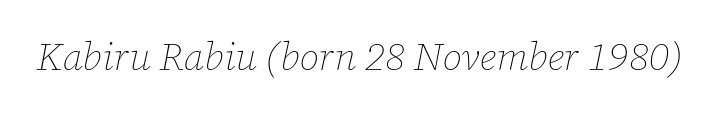
Q: Is the text bold? A: No.
Q: Is the text italic (slanted)? A: Yes, it leans right by about 12 degrees.
Q: Is the text underlined? A: No.
Q: Is the spacing between letters normal or unusually wide? A: Normal.
Q: Width (condensed, normal, or wide)? A: Normal.
Q: Stroke contrast? A: Low.
Q: x-height? A: Medium.
Q: Monospaced? A: No.
